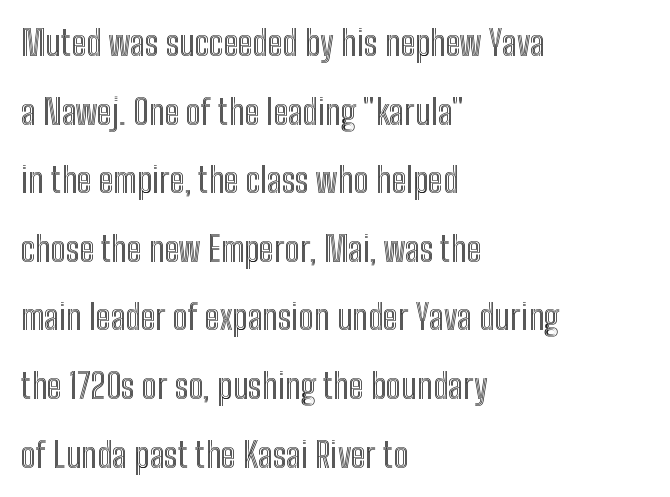
The image shows 35 px condensed type, upright; set left-aligned, loose line spacing (1.96x), normal letter spacing, not underlined; a medium x-height.
